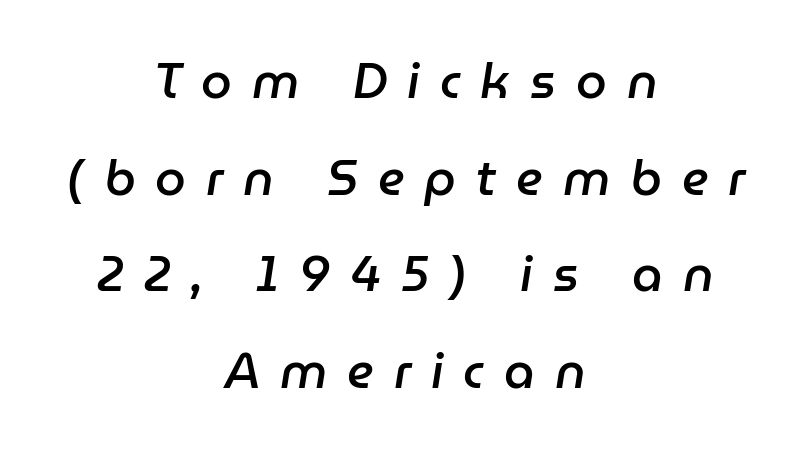
Q: Is the text bold? A: Semi-bold.
Q: Is the text italic (slanted)? A: Yes, it leans right by about 9 degrees.
Q: Is the text underlined? A: No.
Q: How is the paragraph aligned? A: Centered.
Q: Is the spacing between letters normal or unusually wide? A: Unusually wide.
Q: Is the spacing between lines tight, normal or loose? A: Loose.
Q: Width (condensed, normal, or wide)? A: Normal.
Q: Stroke contrast? A: Low.
Q: x-height? A: Medium.
Q: Monospaced? A: No.
